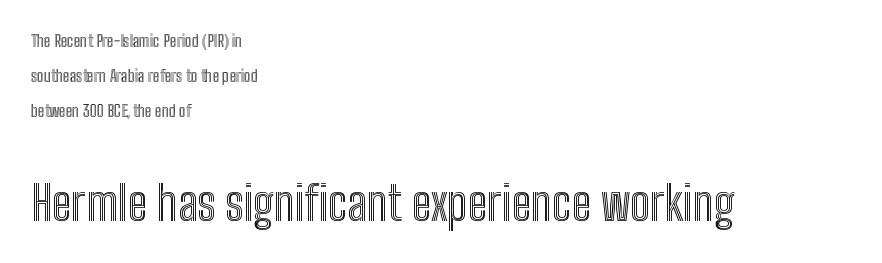
Q: Is the text italic (slanted)? A: No, it is upright.
Q: Is the text underlined? A: No.
Q: How is the paragraph aligned? A: Left-aligned.
Q: Is the spacing between letters normal or unusually wide? A: Normal.
Q: Is the spacing between lines tight, normal or loose? A: Loose.
Q: Which block of text is set in a larger size, the first (top) or the second (bottom)? A: The second (bottom) one.
Q: Width (condensed, normal, or wide)? A: Condensed.
Q: x-height? A: Medium.
Q: Monospaced? A: No.
